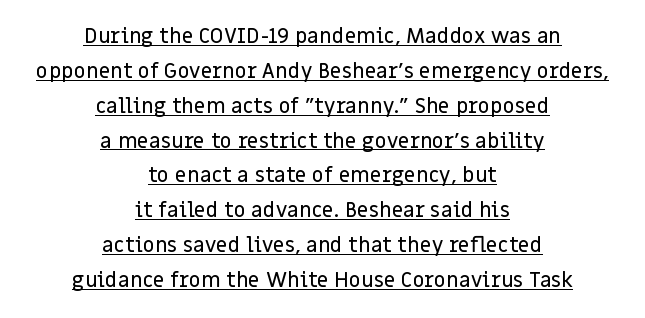
The lines sit at an ordinary, default distance from one another. This rendering leaves character spacing at its baseline value. In designer terms, the underline attribute is active on this setting. Typeset on center — no edge is straight. Ascenders rise straight up at ninety degrees.
